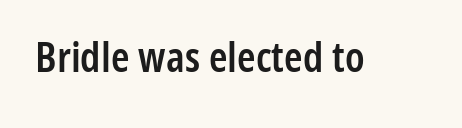
The image shows 42 px semibold, condensed sans-serif type, upright; set normal letter spacing, not underlined; low stroke contrast and a medium x-height.
